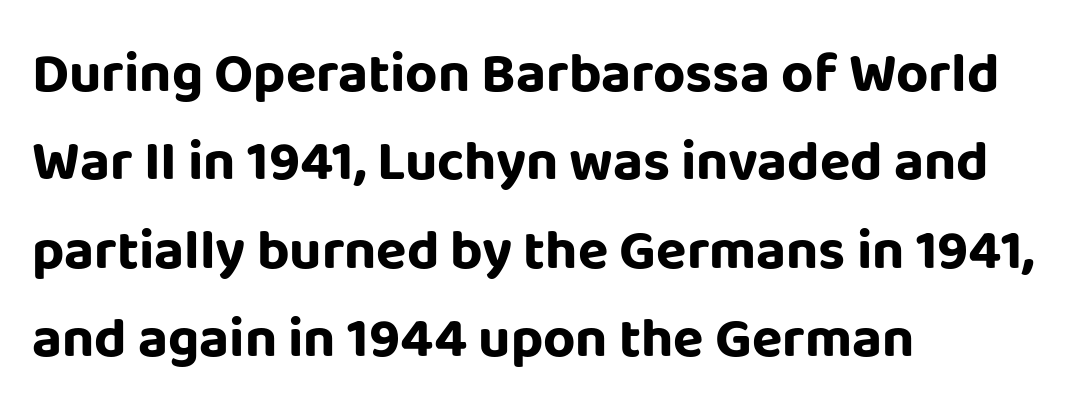
Q: Is the text bold? A: Yes.
Q: Is the text italic (slanted)? A: No, it is upright.
Q: Is the typeface a serif or a sans-serif typeface? A: Sans-serif.
Q: Is the text underlined? A: No.
Q: How is the paragraph aligned? A: Left-aligned.
Q: Is the spacing between letters normal or unusually wide? A: Normal.
Q: Is the spacing between lines tight, normal or loose? A: Normal.
Q: Width (condensed, normal, or wide)? A: Normal.
Q: Stroke contrast? A: Low.
Q: x-height? A: Large.
Q: Monospaced? A: No.
